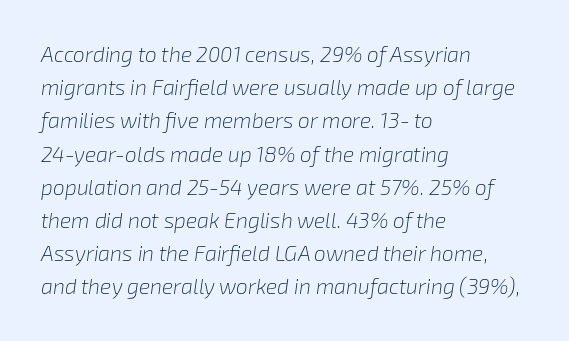
{"italic": "yes", "lean": "right", "slant_degrees": 8, "bold": "no", "underline": "no", "align": "left", "line_spacing": "normal", "line_spacing_ratio": 1.58, "letter_spacing": "normal", "letter_spacing_em": 0.0, "glyph_px": 21}
